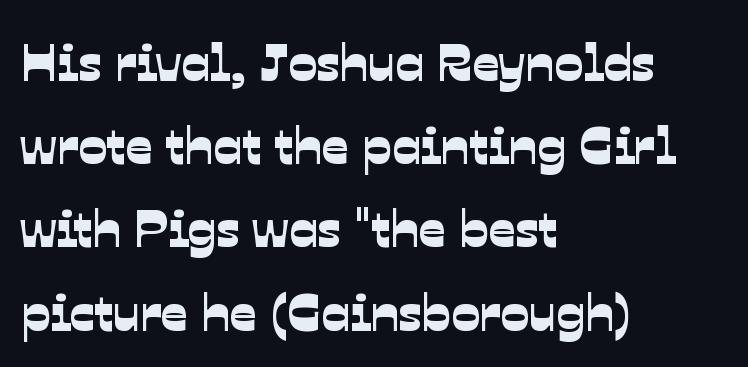
Q: Is the typeface a serif or a sans-serif typeface? A: Sans-serif.
Q: Is the text underlined? A: No.
Q: How is the paragraph aligned? A: Left-aligned.
Q: Is the spacing between letters normal or unusually wide? A: Normal.
Q: Is the spacing between lines tight, normal or loose? A: Normal.
Q: Width (condensed, normal, or wide)? A: Normal.
Q: Stroke contrast? A: Low.
Q: x-height? A: Medium.
Q: Monospaced? A: No.
